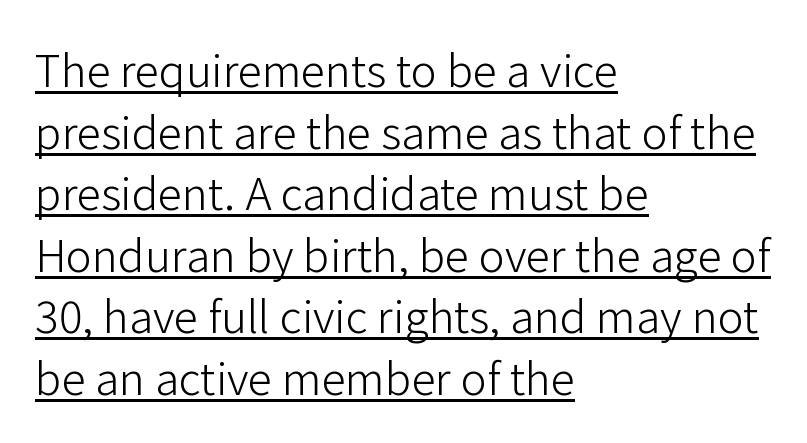
{"serif": "no", "italic": "no", "bold": "no", "weight": "light", "width": "normal", "stroke_contrast": "low", "x_height": "medium", "monospaced": "no", "underline": "yes", "align": "left", "line_spacing": "normal", "line_spacing_ratio": 1.4, "letter_spacing": "normal", "letter_spacing_em": 0.0, "glyph_px": 44}
